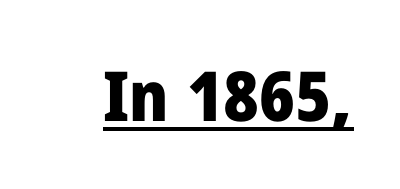
Q: Is the text bold? A: Yes.
Q: Is the text italic (slanted)? A: No, it is upright.
Q: Is the typeface a serif or a sans-serif typeface? A: Sans-serif.
Q: Is the text underlined? A: Yes.
Q: Is the spacing between letters normal or unusually wide? A: Normal.
Q: Width (condensed, normal, or wide)? A: Normal.
Q: Stroke contrast? A: Low.
Q: x-height? A: Medium.
Q: Monospaced? A: No.
